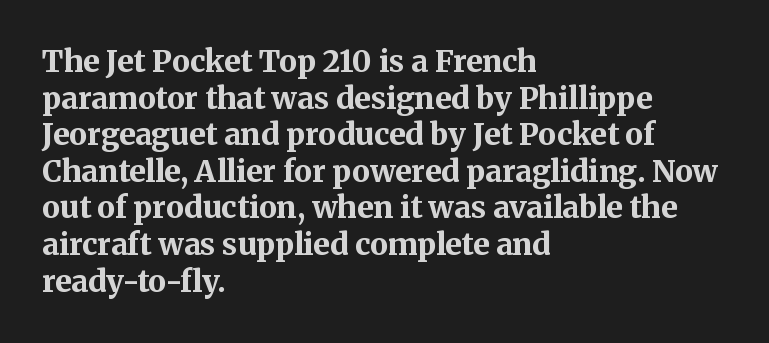
The image shows 30 px bold serif type, upright; set left-aligned, line spacing 1.22x, normal letter spacing, not underlined; medium stroke contrast and a medium x-height.
